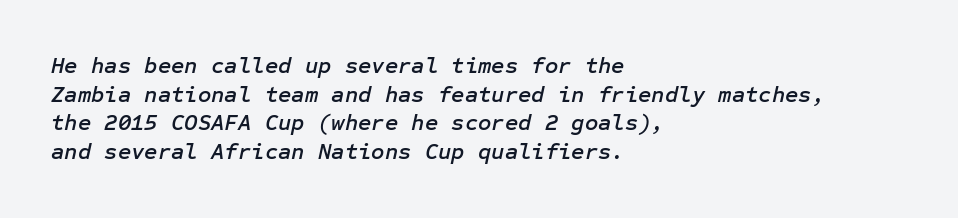
Q: Is the text italic (slanted)? A: Yes, it leans right by about 12 degrees.
Q: Is the text underlined? A: No.
Q: How is the paragraph aligned? A: Left-aligned.
Q: Is the spacing between letters normal or unusually wide? A: Normal.
Q: Is the spacing between lines tight, normal or loose? A: Normal.
